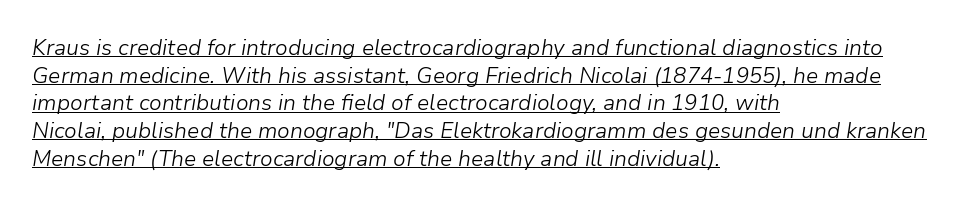
The image shows 22 px text type, italic (leaning right); set left-aligned, normal line spacing (1.26x), normal letter spacing, underlined.
